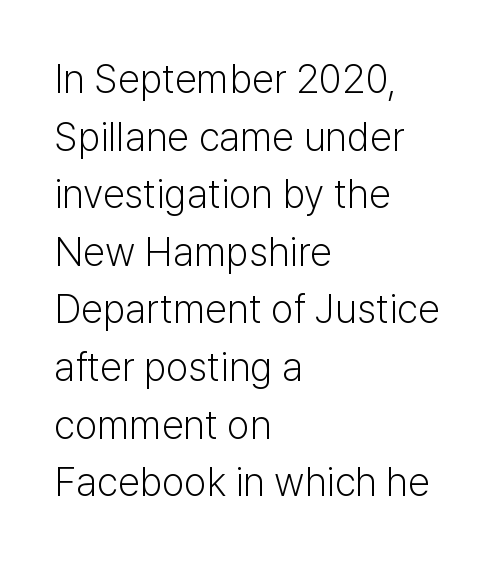
Vertically, the passage feels balanced, rows spaced as you'd expect. This is sans-serif lettering, the kind often seen on screens and signage. The letters sit at their default tracking, neither squeezed nor spread. Posture: straight, roman, zero tilt.
